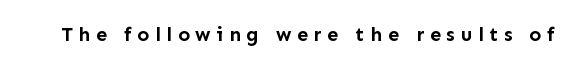
Underline: absent. Caption: bold face, heavy strokes. The letters stand upright; this is a roman face. Tracking here is generous; glyphs stand well apart from one another.
